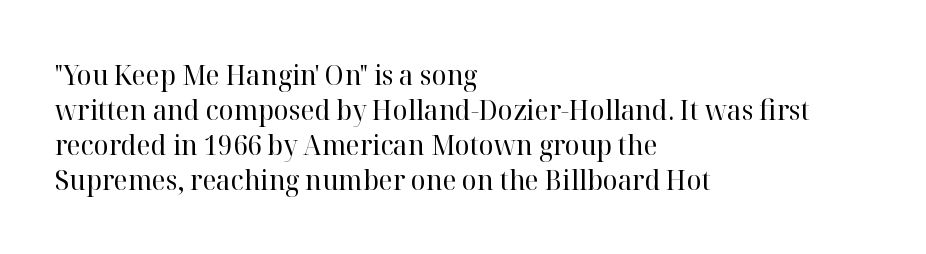
The paragraph shown leans on its left margin. Regarding leading, the lines here are spaced in the standard way. Character widths vary here, with narrow letters taking less room than wide ones. Compared with typical body copy, the letter spacing here is the same. Heaviness? Minimal to ordinary, like unemphasized prose. The passage shown is typeset with a serif family.
